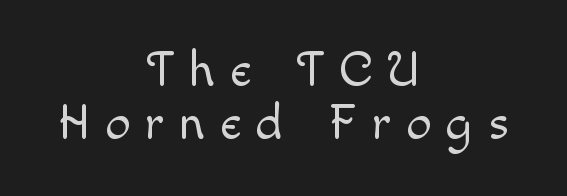
Q: Is the text bold? A: No.
Q: Is the text italic (slanted)? A: No, it is upright.
Q: Is the text underlined? A: No.
Q: How is the paragraph aligned? A: Centered.
Q: Is the spacing between letters normal or unusually wide? A: Unusually wide.
Q: Is the spacing between lines tight, normal or loose? A: Tight.
Q: Width (condensed, normal, or wide)? A: Normal.
Q: x-height? A: Small.
Q: Monospaced? A: No.
